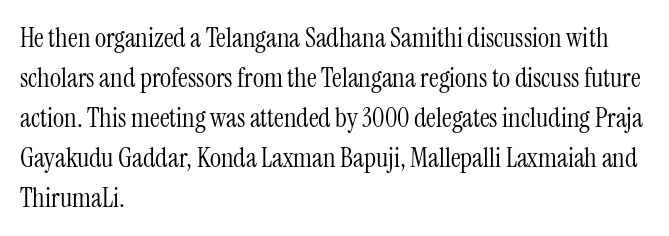
Q: Is the text bold? A: No.
Q: Is the text italic (slanted)? A: No, it is upright.
Q: Is the text underlined? A: No.
Q: How is the paragraph aligned? A: Left-aligned.
Q: Is the spacing between letters normal or unusually wide? A: Normal.
Q: Is the spacing between lines tight, normal or loose? A: Normal.
